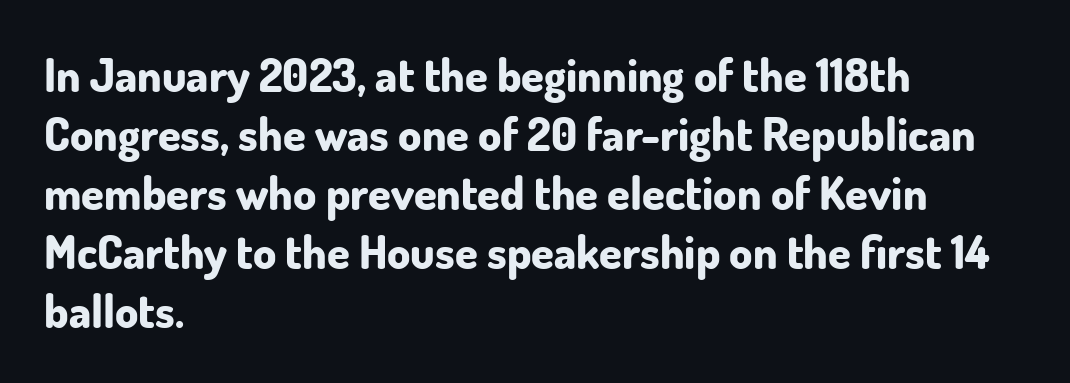
{"serif": "no", "italic": "no", "bold": "yes", "weight": "bold", "width": "normal", "stroke_contrast": "low", "x_height": "small", "monospaced": "no", "underline": "no", "align": "left", "line_spacing": "normal", "line_spacing_ratio": 1.28, "letter_spacing": "normal", "letter_spacing_em": 0.0, "glyph_px": 46}
